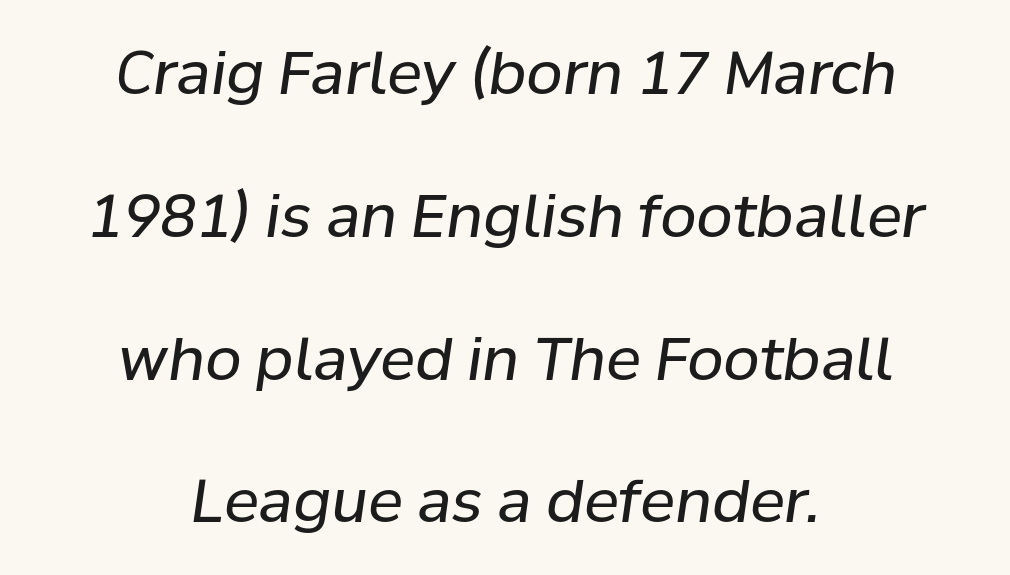
The image shows 59 px regular-weight type, italic (leaning right); set centered, loose line spacing (2.42x), normal letter spacing, not underlined; low stroke contrast and a medium x-height.
